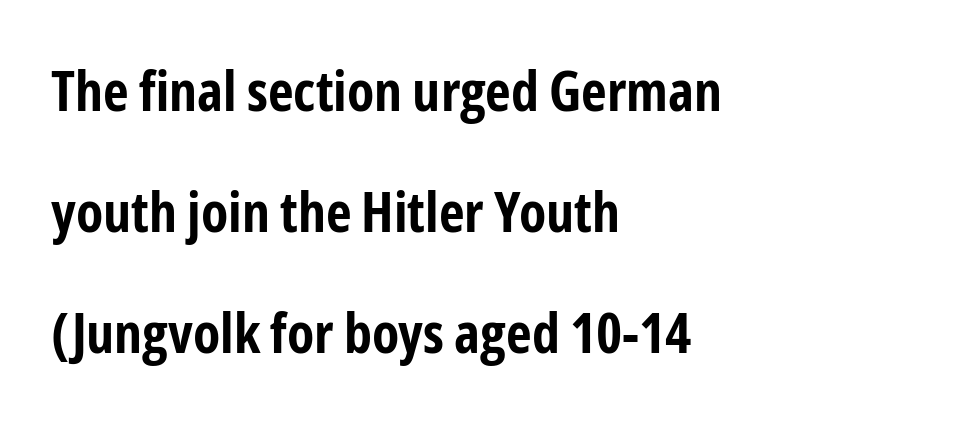
Q: Is the text bold? A: Yes.
Q: Is the text italic (slanted)? A: No, it is upright.
Q: Is the typeface a serif or a sans-serif typeface? A: Sans-serif.
Q: Is the text underlined? A: No.
Q: How is the paragraph aligned? A: Left-aligned.
Q: Is the spacing between letters normal or unusually wide? A: Normal.
Q: Is the spacing between lines tight, normal or loose? A: Loose.
Q: Width (condensed, normal, or wide)? A: Condensed.
Q: Stroke contrast? A: Low.
Q: x-height? A: Medium.
Q: Monospaced? A: No.
